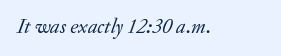
Q: Is the text bold? A: No.
Q: Is the text italic (slanted)? A: Yes, it leans right by about 20 degrees.
Q: Is the text underlined? A: No.
Q: Is the spacing between letters normal or unusually wide? A: Normal.
